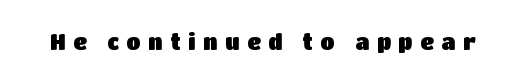
{"italic": "no", "underline": "no", "letter_spacing": "wide", "letter_spacing_em": 0.37, "glyph_px": 21}
